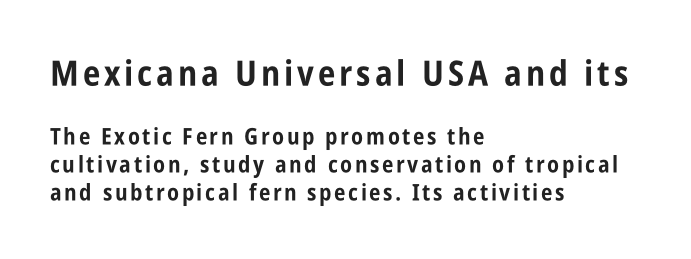
Q: Is the text bold? A: Yes.
Q: Is the text italic (slanted)? A: No, it is upright.
Q: Is the typeface a serif or a sans-serif typeface? A: Sans-serif.
Q: Is the text underlined? A: No.
Q: How is the paragraph aligned? A: Left-aligned.
Q: Which block of text is set in a larger size, the first (top) or the second (bottom)? A: The first (top) one.
Q: Width (condensed, normal, or wide)? A: Condensed.
Q: Stroke contrast? A: Low.
Q: x-height? A: Large.
Q: Monospaced? A: No.
